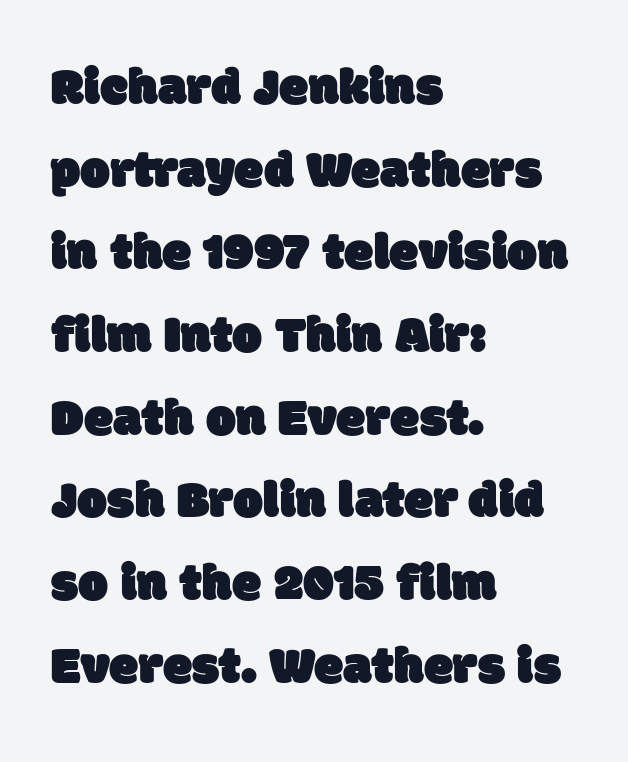
The image shows 53 px sans-serif type; set left-aligned, normal line spacing (1.56x), normal letter spacing, not underlined; low stroke contrast and a large x-height.
